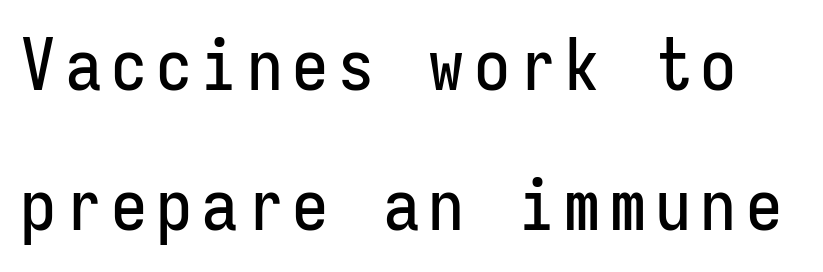
The image shows 72 px condensed sans-serif type, upright, monospaced; set loose line spacing (1.95x), not underlined; low stroke contrast and a medium x-height.
